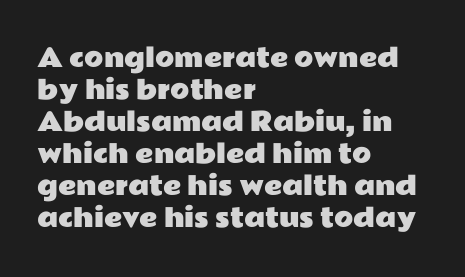
The image shows 25 px text type, upright; set left-aligned, normal line spacing (1.28x), normal letter spacing, not underlined.
